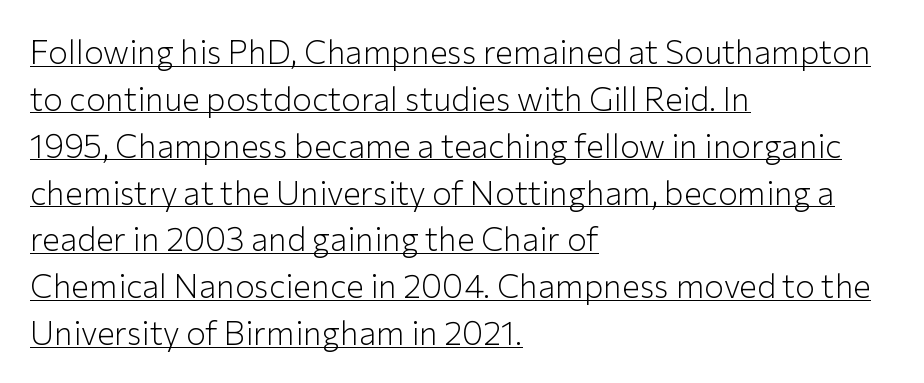
{"serif": "no", "italic": "no", "bold": "no", "weight": "light", "width": "normal", "stroke_contrast": "low", "x_height": "medium", "monospaced": "no", "underline": "yes", "align": "left", "line_spacing": "normal", "line_spacing_ratio": 1.42, "letter_spacing": "normal", "letter_spacing_em": 0.0, "glyph_px": 33}
